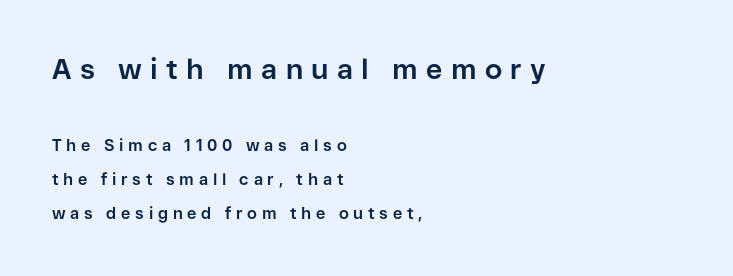
Nothing sits at the stroke ends, so this counts as sans-serif. The lines in this sample share a left origin and differ only in where they stop. The letters advance in unequal steps, a hallmark of proportional type. The font's upright variant was chosen for this text. Is the lower block the larger one? No — the upper block carries the bigger type. Typesetter's note: full bold, strokes at maximum text heaviness.
